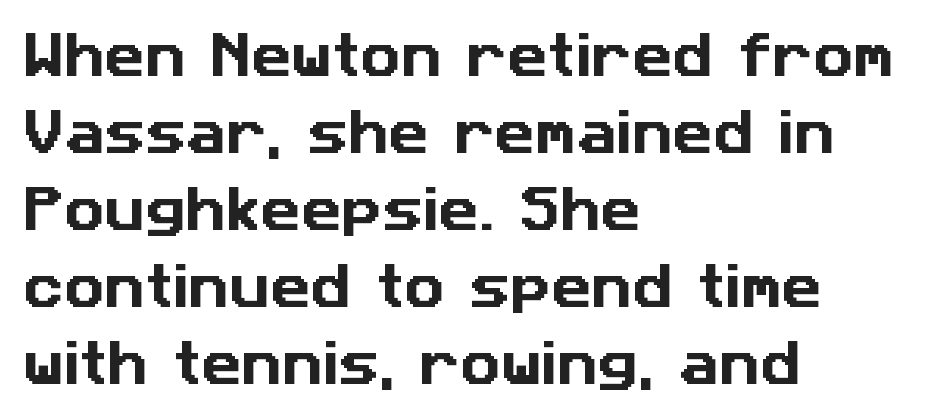
The image shows 50 px sans-serif type; set left-aligned, normal line spacing (1.54x), normal letter spacing, not underlined; low stroke contrast and a medium x-height.
